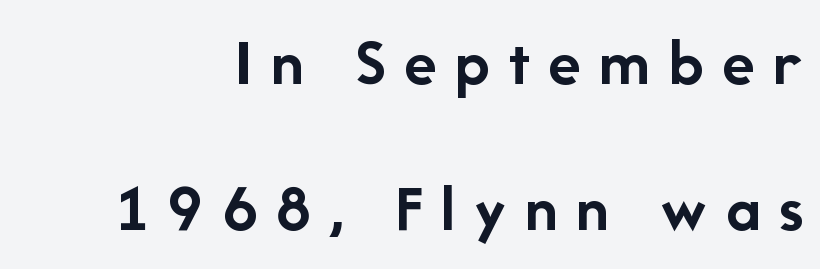
The image shows 68 px semibold sans-serif type, upright; set loose line spacing (2.14x), unusually wide letter spacing (+0.27 em), not underlined; low stroke contrast and a medium x-height.
